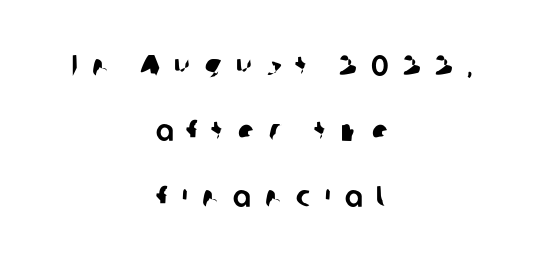
{"serif": "no", "width": "normal", "stroke_contrast": "low", "x_height": "medium", "monospaced": "no", "underline": "no", "align": "center", "line_spacing": "loose", "line_spacing_ratio": 2.18, "letter_spacing": "wide", "letter_spacing_em": 0.47, "glyph_px": 30}
